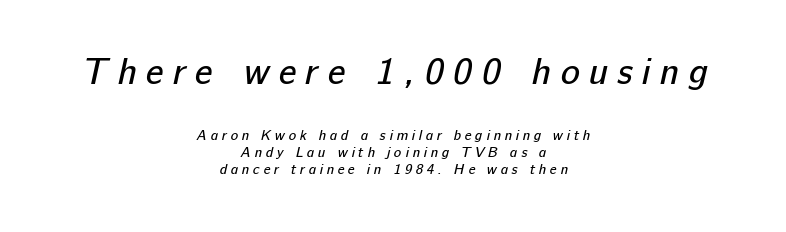
Top chunk: large. Bottom chunk: small. Look at the tracking — it's clearly loosened, letters drifting apart. Do the characters align in a grid? No, the font is proportional. No feet cap the strokes, marking this as sans-serif type. Stem width sits at or under what a default text font uses. The rag falls on both sides of this text block equally.
